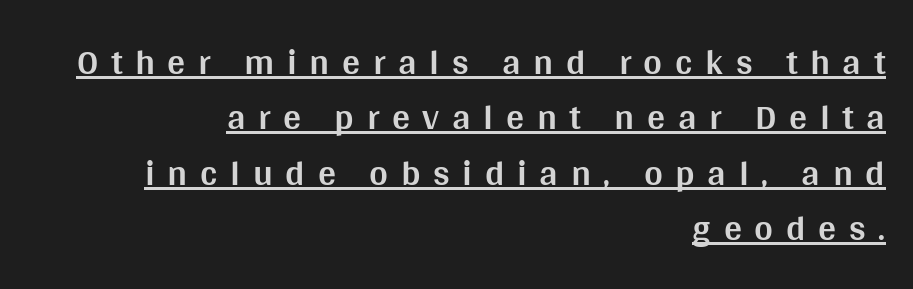
The image shows 36 px bold sans-serif type, upright; set right-aligned, normal line spacing (1.54x), unusually wide letter spacing (+0.35 em), underlined; medium stroke contrast and a large x-height.
